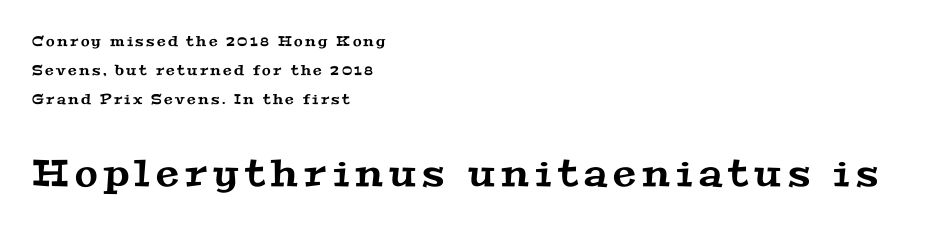
One-word summary of the alignment: left. You can tell from the footed stems that serif type was used. Rule under the text: the space is simply empty. If you squint, the bottom block still reads clearly — it's the larger of the two. Loosely led — the rows are spread out.
